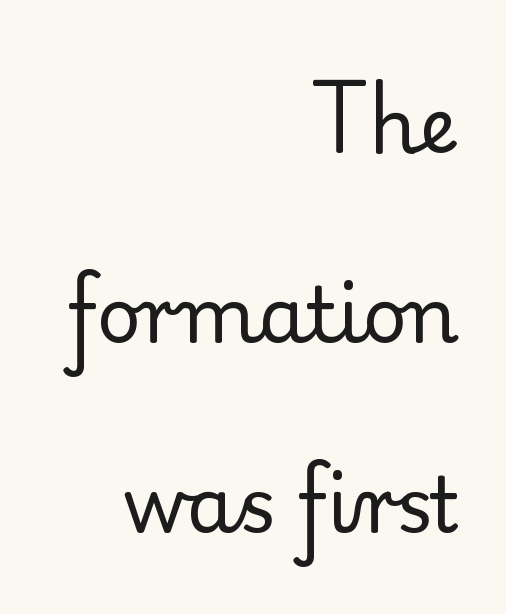
Is this a fixed-width face? No — the glyphs have proportional, varying widths. The tracking reads as untouched default to a designer's eye. Summary of vertical rhythm: relaxed, with wide interline spacing. Each stroke keeps to a modest, everyday thickness or less. Which margin do the lines hug? The right one — the left edge is uneven. Classification — serif.
